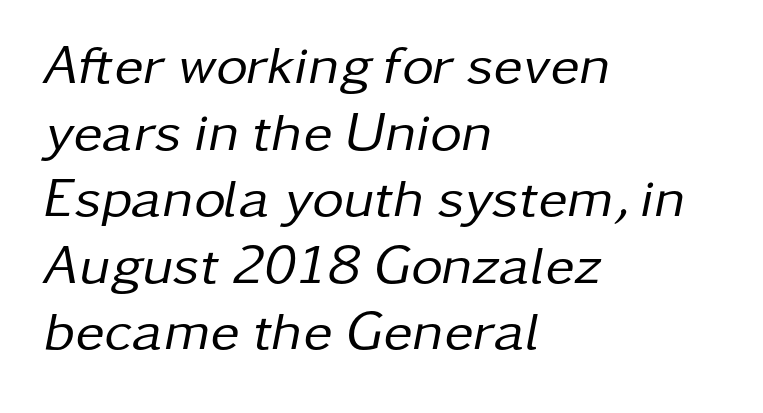
The image shows 55 px regular-weight type, italic (leaning right); set left-aligned, line spacing 1.21x, normal letter spacing, not underlined; low stroke contrast and a medium x-height.
